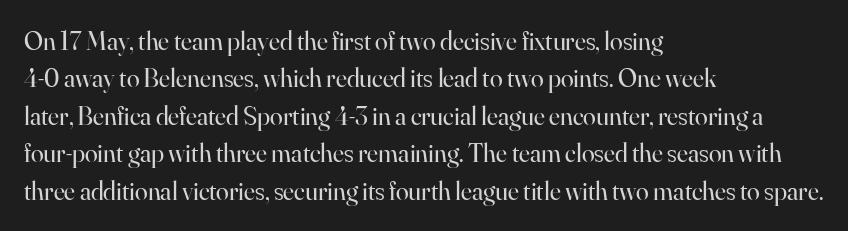
The image shows 26 px text type, upright; set left-aligned, normal line spacing (1.44x), normal letter spacing, not underlined.
